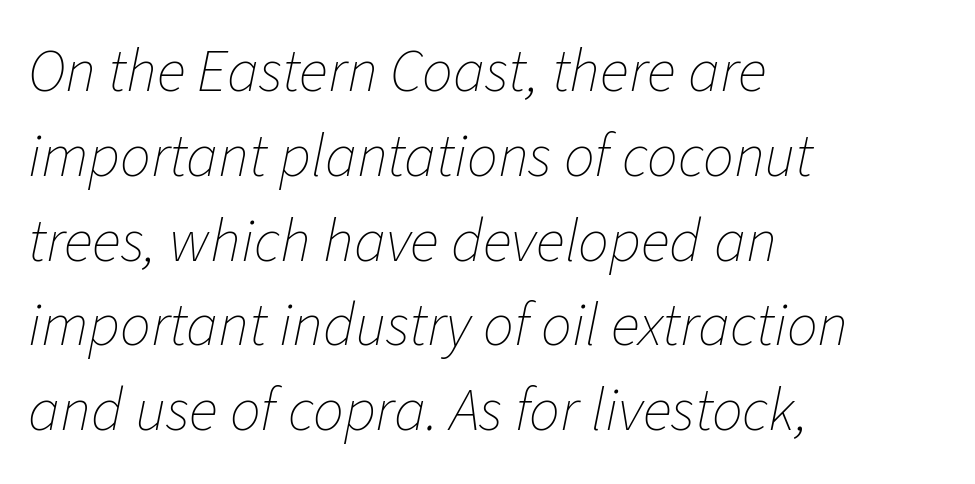
Q: Is the text bold? A: No.
Q: Is the text italic (slanted)? A: Yes, it leans right by about 11 degrees.
Q: Is the text underlined? A: No.
Q: How is the paragraph aligned? A: Left-aligned.
Q: Is the spacing between letters normal or unusually wide? A: Normal.
Q: Is the spacing between lines tight, normal or loose? A: Normal.
Q: Width (condensed, normal, or wide)? A: Normal.
Q: Stroke contrast? A: Low.
Q: x-height? A: Medium.
Q: Monospaced? A: No.
